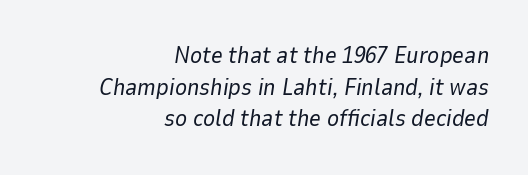
Q: Is the text bold? A: No.
Q: Is the text italic (slanted)? A: Yes, it leans right by about 9 degrees.
Q: Is the text underlined? A: No.
Q: How is the paragraph aligned? A: Right-aligned.
Q: Is the spacing between letters normal or unusually wide? A: Normal.
Q: Is the spacing between lines tight, normal or loose? A: Normal.
